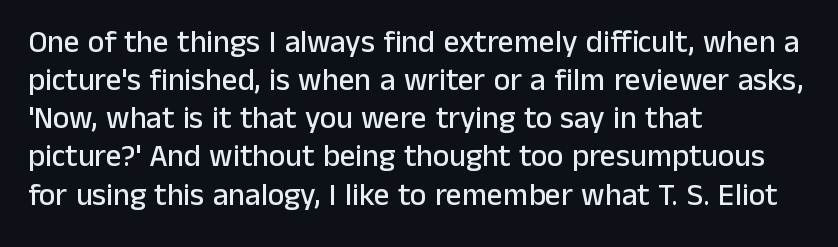
{"serif": "no", "italic": "no", "width": "normal", "stroke_contrast": "low", "x_height": "medium", "monospaced": "no", "underline": "no", "align": "left", "line_spacing_ratio": 1.23, "letter_spacing": "normal", "letter_spacing_em": 0.0, "glyph_px": 31}
